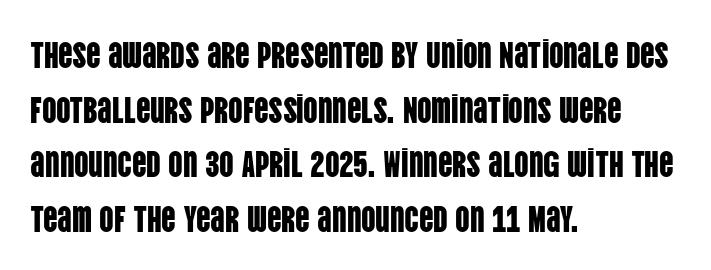
{"serif": "no", "italic": "no", "width": "condensed", "stroke_contrast": "low", "x_height": "large", "monospaced": "no", "underline": "no", "align": "left", "line_spacing": "normal", "line_spacing_ratio": 1.52, "letter_spacing": "normal", "letter_spacing_em": 0.0, "glyph_px": 36}
